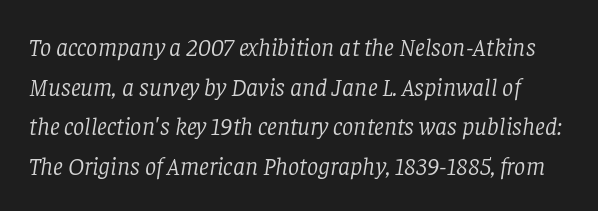
Q: Is the text bold? A: No.
Q: Is the text italic (slanted)? A: Yes, it leans right by about 8 degrees.
Q: Is the text underlined? A: No.
Q: Is the spacing between letters normal or unusually wide? A: Normal.
Q: Is the spacing between lines tight, normal or loose? A: Normal.
